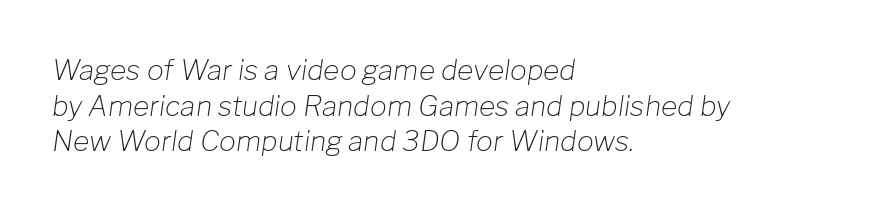
The image shows 28 px light type, italic (leaning right); set left-aligned, normal line spacing (1.27x), normal letter spacing, not underlined; low stroke contrast and a medium x-height.
